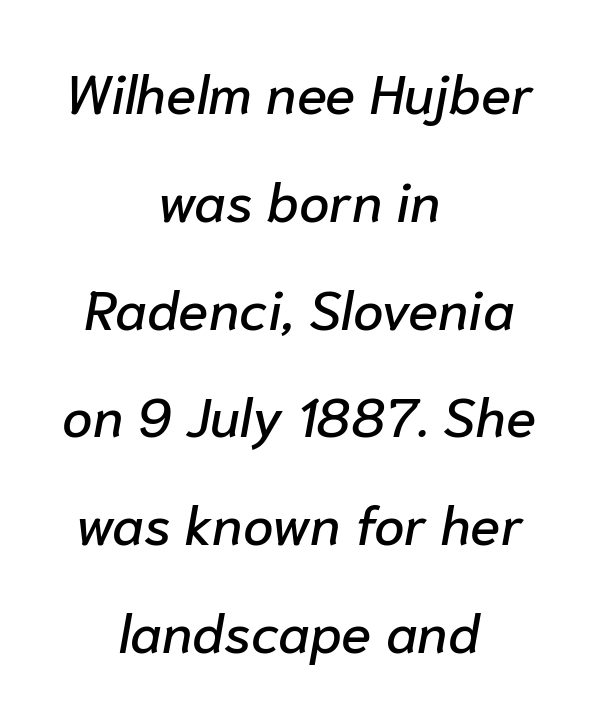
Students, note that the glyphs here touch the page at normal intervals. Leftover space on each line is divided equally before and after the words. The face used here is proportionally spaced, like ordinary book or web type. This block would shrink considerably if given ordinary leading; it's expanded now. Designer's note — italics engaged. Glance below the letters and you will spot only blank space.
